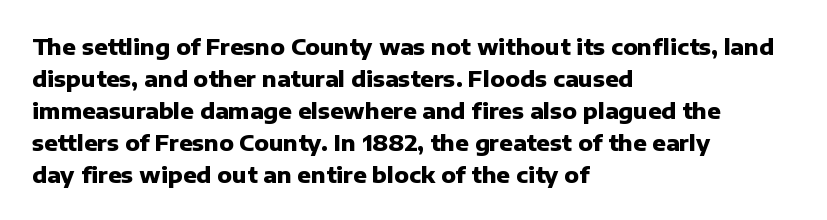
{"italic": "no", "bold": "yes", "underline": "no", "align": "left", "line_spacing": "normal", "line_spacing_ratio": 1.45, "letter_spacing": "normal", "letter_spacing_em": 0.0, "glyph_px": 22}
